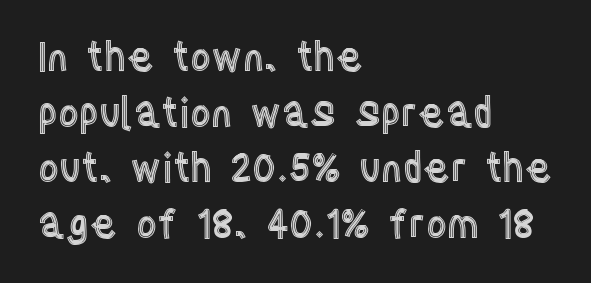
{"italic": "no", "width": "condensed", "x_height": "large", "monospaced": "no", "underline": "no", "align": "left", "line_spacing": "normal", "line_spacing_ratio": 1.39, "letter_spacing": "normal", "letter_spacing_em": 0.0, "glyph_px": 40}
